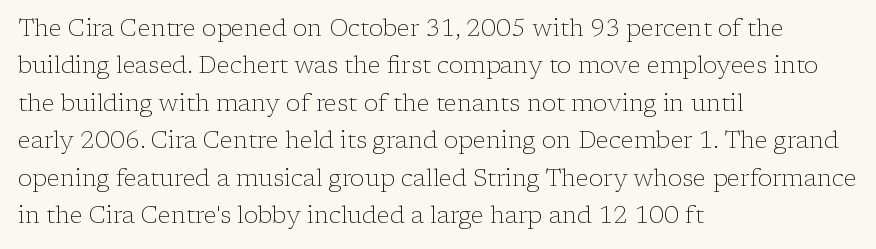
Evenly set lines give the paragraph a standard silhouette. Here the glyphs are tracked normally, forming tight word shapes. Rule under the text: the space is simply empty. Italic? Not at all — the glyphs are vertical. These glyphs show unthickened strokes, regular width or finer.
